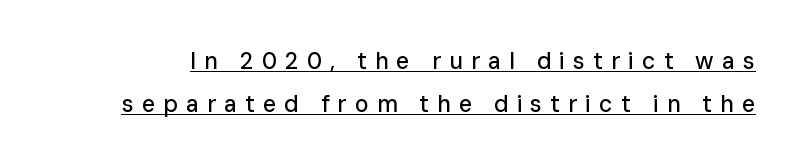
Underlined type. Posture: upright roman. The letterforms stand isolated, each surrounded by extra space.
